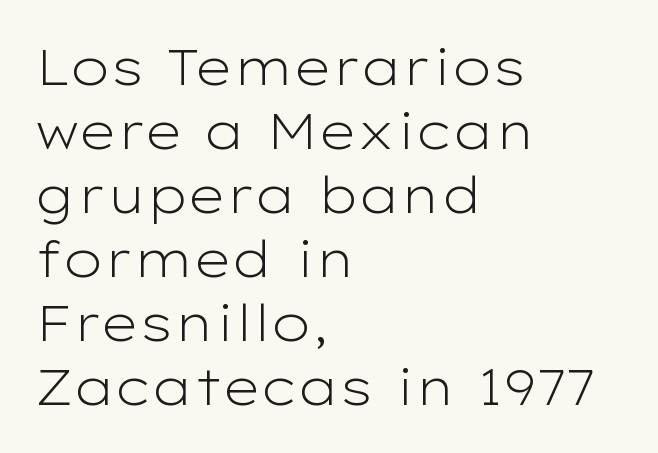
The rendering anchors every line to the left-hand side. A typesetter would call this proportional, since set widths differ per character. The typeface chosen for these lines omits serifs. The letters stand straight up with perfectly vertical stems. The letterforms sit shoulder to shoulder at normal distance. Stem width sits at or under what a default text font uses.
